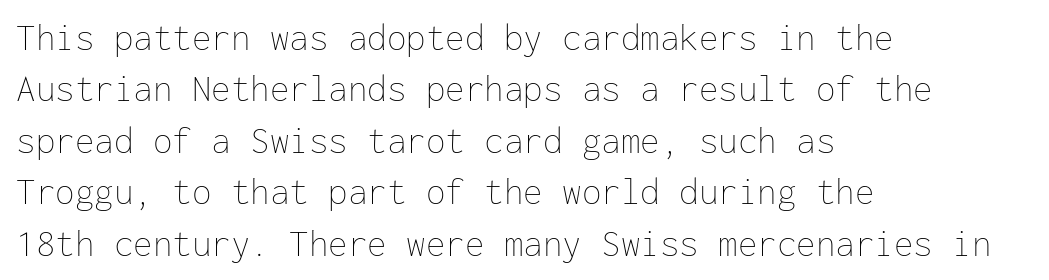
Q: Is the text bold? A: No.
Q: Is the text italic (slanted)? A: No, it is upright.
Q: Is the text underlined? A: No.
Q: How is the paragraph aligned? A: Left-aligned.
Q: Is the spacing between letters normal or unusually wide? A: Normal.
Q: Is the spacing between lines tight, normal or loose? A: Normal.
Q: Width (condensed, normal, or wide)? A: Normal.
Q: Stroke contrast? A: Low.
Q: x-height? A: Medium.
Q: Monospaced? A: Yes.
